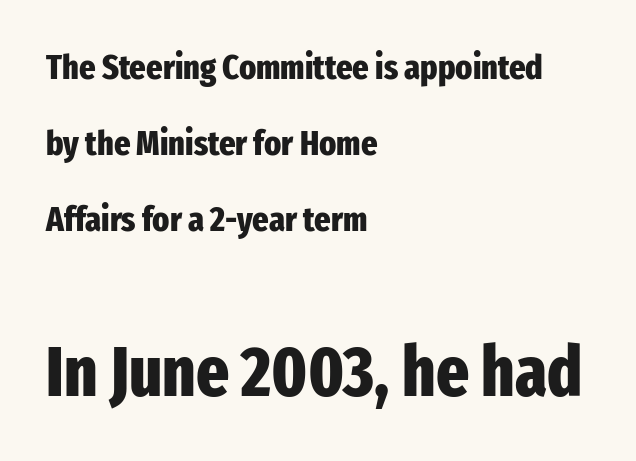
The image shows 70 px heavy, condensed sans-serif type, upright; set left-aligned, loose line spacing (2.17x), normal letter spacing, not underlined; the second (bottom) block is 2.0x larger; low stroke contrast and a medium x-height.
